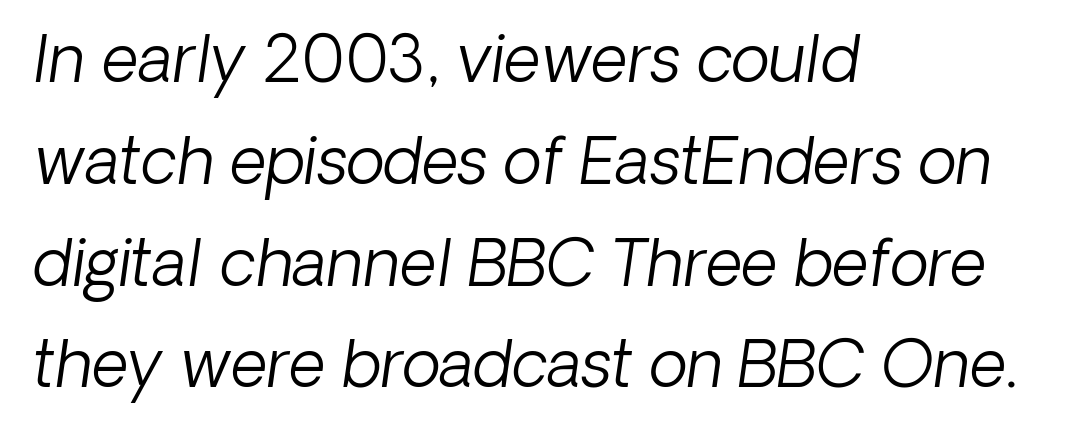
Q: Is the text bold? A: No.
Q: Is the text italic (slanted)? A: Yes, it leans right by about 8 degrees.
Q: Is the text underlined? A: No.
Q: How is the paragraph aligned? A: Left-aligned.
Q: Is the spacing between letters normal or unusually wide? A: Normal.
Q: Is the spacing between lines tight, normal or loose? A: Normal.
Q: Width (condensed, normal, or wide)? A: Normal.
Q: Stroke contrast? A: Low.
Q: x-height? A: Medium.
Q: Monospaced? A: No.
